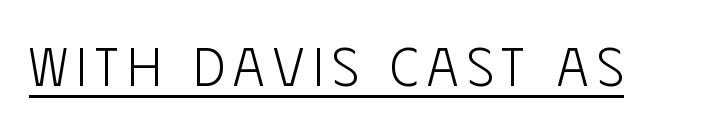
The image shows 55 px light, condensed sans-serif type, upright; set underlined; low stroke contrast and a large x-height.
